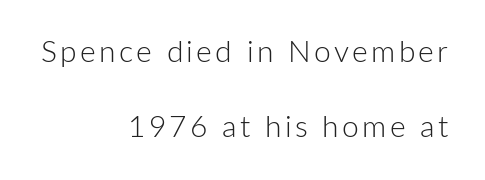
{"serif": "no", "italic": "no", "bold": "no", "weight": "light", "width": "normal", "stroke_contrast": "low", "x_height": "medium", "monospaced": "no", "underline": "no", "align": "right", "line_spacing": "loose", "line_spacing_ratio": 2.49, "glyph_px": 30}
